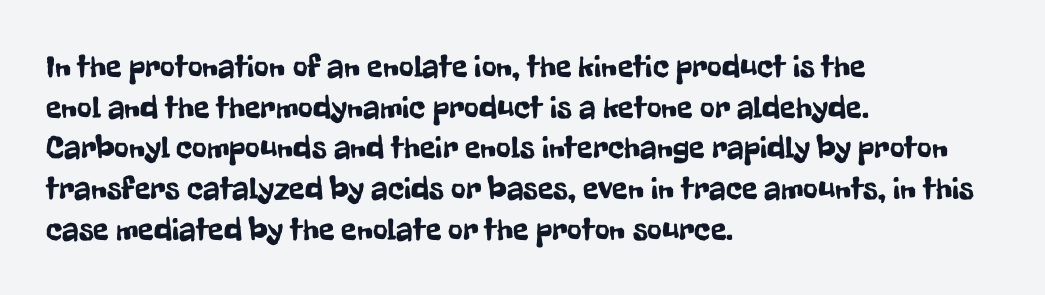
Q: Is the text italic (slanted)? A: No, it is upright.
Q: Is the typeface a serif or a sans-serif typeface? A: Sans-serif.
Q: Is the text underlined? A: No.
Q: How is the paragraph aligned? A: Left-aligned.
Q: Is the spacing between letters normal or unusually wide? A: Normal.
Q: Is the spacing between lines tight, normal or loose? A: Normal.
Q: Width (condensed, normal, or wide)? A: Condensed.
Q: Stroke contrast? A: Low.
Q: x-height? A: Medium.
Q: Monospaced? A: No.
